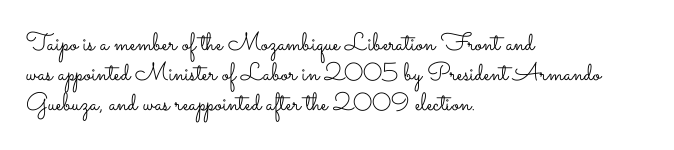
{"bold": "no", "underline": "no", "align": "left", "line_spacing_ratio": 1.2, "letter_spacing": "normal", "letter_spacing_em": 0.0, "glyph_px": 25}
